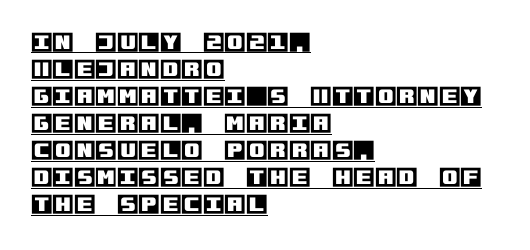
Designer's note — italics off, roman on. Spacing between characters is what you'd get straight out of the box. Left-aligned paragraph, ragged on the right. A baseline rule has been typeset under these characters.
